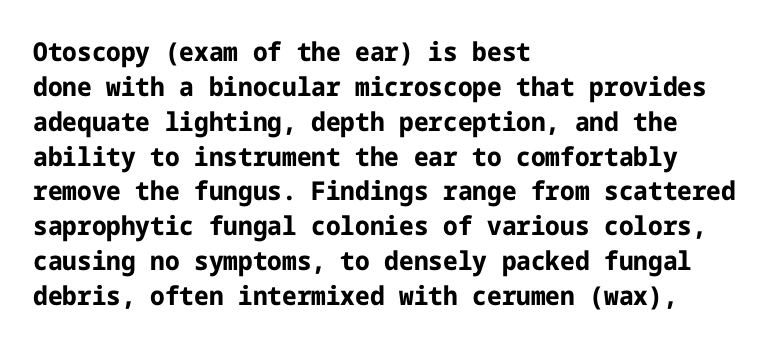
{"italic": "no", "bold": "yes", "underline": "no", "align": "left", "line_spacing": "normal", "line_spacing_ratio": 1.34, "letter_spacing": "normal", "letter_spacing_em": 0.0, "glyph_px": 26}
